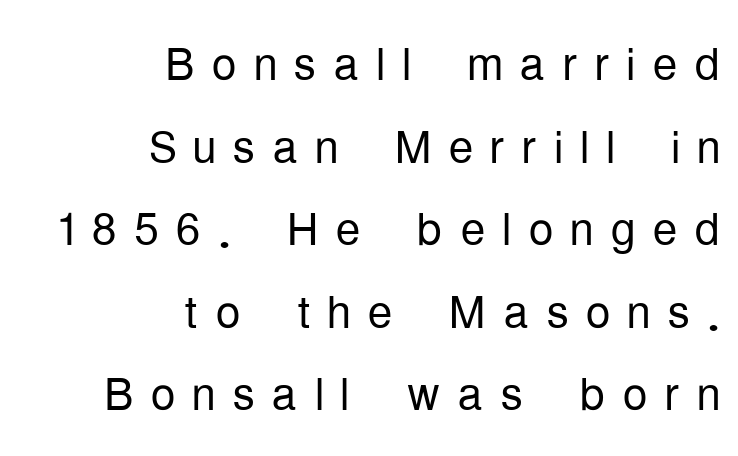
The image shows 63 px light, condensed sans-serif type, upright; set right-aligned, normal line spacing (1.31x), unusually wide letter spacing (+0.26 em), not underlined; low stroke contrast and a medium x-height.
